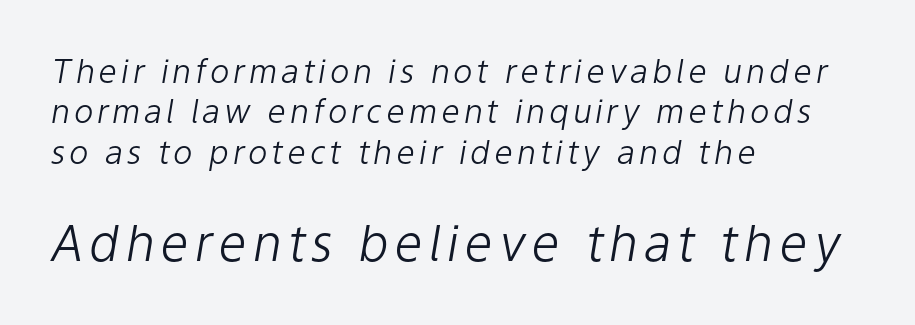
{"italic": "yes", "lean": "right", "slant_degrees": 9, "bold": "no", "weight": "light", "width": "normal", "stroke_contrast": "low", "x_height": "medium", "monospaced": "no", "underline": "no", "align": "left", "line_spacing_ratio": 1.22, "larger_block": "second", "size_ratio": 1.52, "glyph_px": 50}
